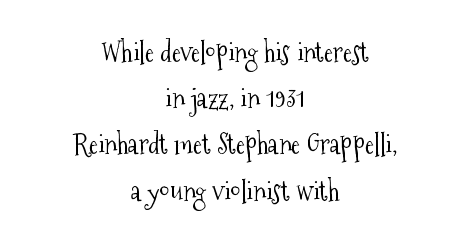
The image shows 27 px text type, upright; set centered, line spacing 1.71x, normal letter spacing, not underlined.
